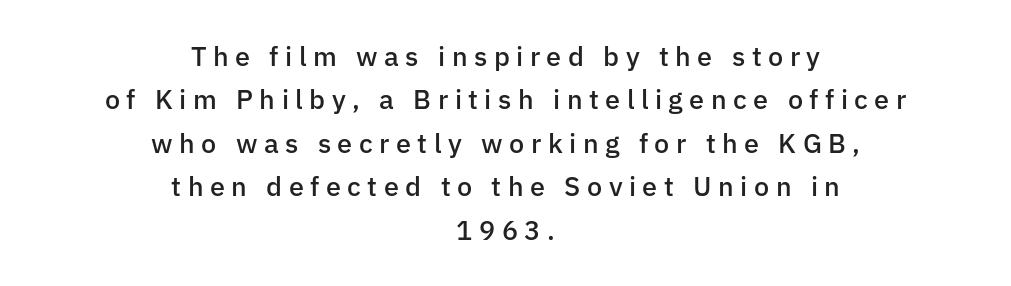
{"italic": "no", "bold": "semi", "underline": "no", "align": "center", "line_spacing": "normal", "line_spacing_ratio": 1.61, "letter_spacing": "wide", "letter_spacing_em": 0.24, "glyph_px": 27}
